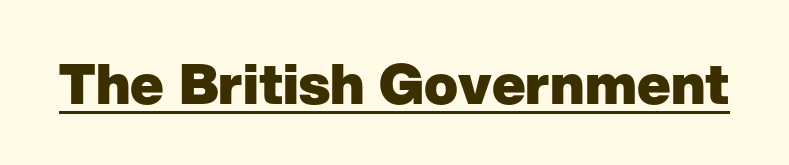
Q: Is the text bold? A: Yes.
Q: Is the text italic (slanted)? A: No, it is upright.
Q: Is the typeface a serif or a sans-serif typeface? A: Sans-serif.
Q: Is the text underlined? A: Yes.
Q: Is the spacing between letters normal or unusually wide? A: Normal.
Q: Width (condensed, normal, or wide)? A: Normal.
Q: Stroke contrast? A: Low.
Q: x-height? A: Medium.
Q: Monospaced? A: No.
